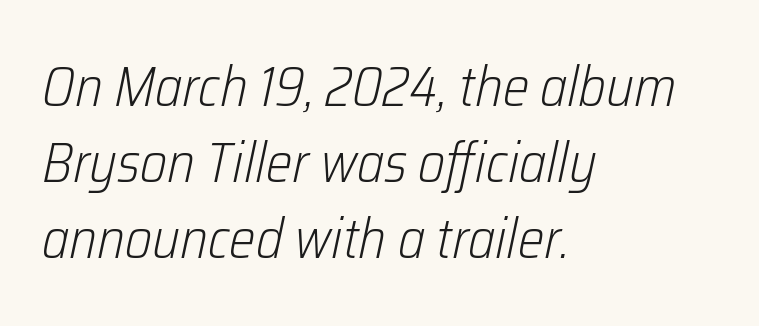
If you drew a line through each stem, it would be angled. The face used here is proportionally spaced, like ordinary book or web type. Left-aligned paragraph, ragged on the right. No word sits above an underline. Honestly, the row spacing looks completely unremarkable.
